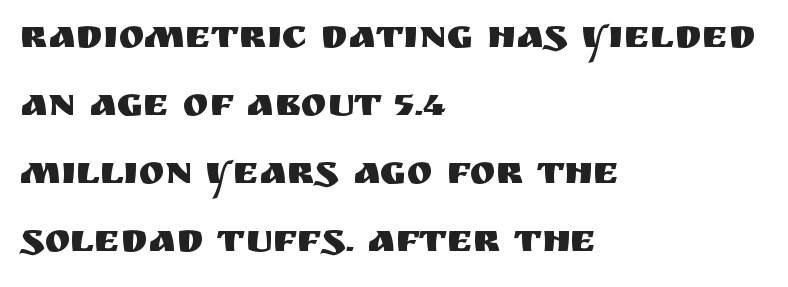
{"serif": "no", "italic": "no", "width": "normal", "stroke_contrast": "medium", "x_height": "large", "monospaced": "no", "underline": "no", "align": "left", "line_spacing_ratio": 1.74, "letter_spacing": "normal", "letter_spacing_em": 0.0, "glyph_px": 39}
